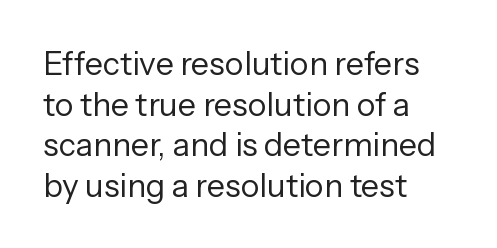
{"serif": "no", "italic": "no", "bold": "no", "weight": "regular", "width": "normal", "stroke_contrast": "low", "x_height": "medium", "monospaced": "no", "underline": "no", "align": "left", "line_spacing": "normal", "line_spacing_ratio": 1.27, "letter_spacing": "normal", "letter_spacing_em": 0.0, "glyph_px": 32}
